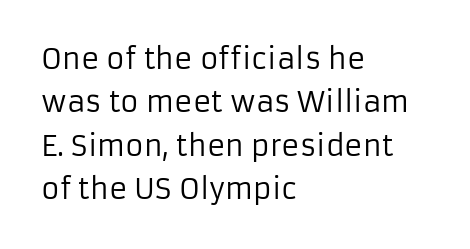
Q: Is the text bold? A: No.
Q: Is the text italic (slanted)? A: No, it is upright.
Q: Is the typeface a serif or a sans-serif typeface? A: Sans-serif.
Q: Is the text underlined? A: No.
Q: How is the paragraph aligned? A: Left-aligned.
Q: Is the spacing between letters normal or unusually wide? A: Normal.
Q: Is the spacing between lines tight, normal or loose? A: Normal.
Q: Width (condensed, normal, or wide)? A: Normal.
Q: Stroke contrast? A: Low.
Q: x-height? A: Medium.
Q: Monospaced? A: No.
